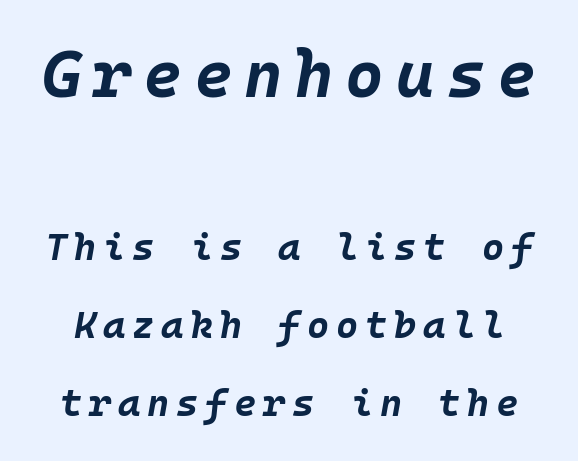
The block sitting higher on the canvas is the one with enlarged characters. The space between consecutive lines is lavish. These words are printed bold, with thick strokes throughout. The baseline area is clear. Emphasis-style slanted type is in use.
